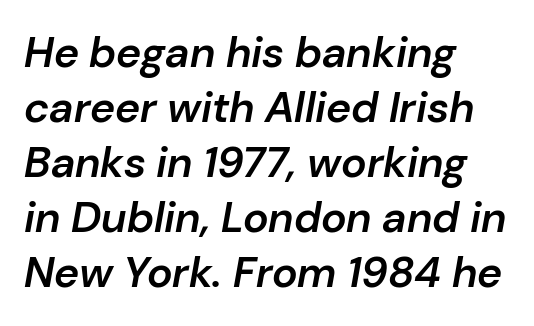
{"italic": "yes", "lean": "right", "slant_degrees": 10, "bold": "semi", "weight": "semibold", "width": "normal", "stroke_contrast": "low", "x_height": "medium", "monospaced": "no", "underline": "no", "align": "left", "line_spacing": "normal", "line_spacing_ratio": 1.28, "letter_spacing": "normal", "letter_spacing_em": 0.0, "glyph_px": 43}
